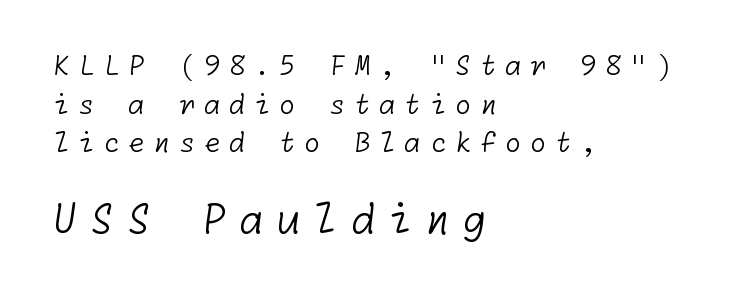
Q: Is the text bold? A: No.
Q: Is the typeface a serif or a sans-serif typeface? A: Sans-serif.
Q: Is the text underlined? A: No.
Q: How is the paragraph aligned? A: Left-aligned.
Q: Is the spacing between letters normal or unusually wide? A: Unusually wide.
Q: Is the spacing between lines tight, normal or loose? A: Normal.
Q: Which block of text is set in a larger size, the first (top) or the second (bottom)? A: The second (bottom) one.
Q: Width (condensed, normal, or wide)? A: Normal.
Q: Stroke contrast? A: Low.
Q: x-height? A: Medium.
